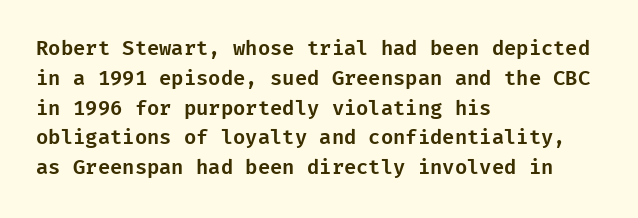
The image shows 20 px text type, upright; set left-aligned, normal line spacing (1.49x), normal letter spacing, not underlined.
